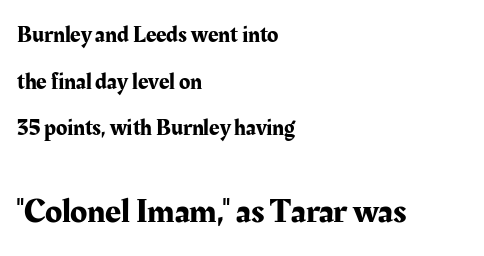
The image shows 35 px serif type, upright; set left-aligned, loose line spacing (2.03x), normal letter spacing, not underlined; the second (bottom) block is 1.52x larger; medium stroke contrast and a medium x-height.
